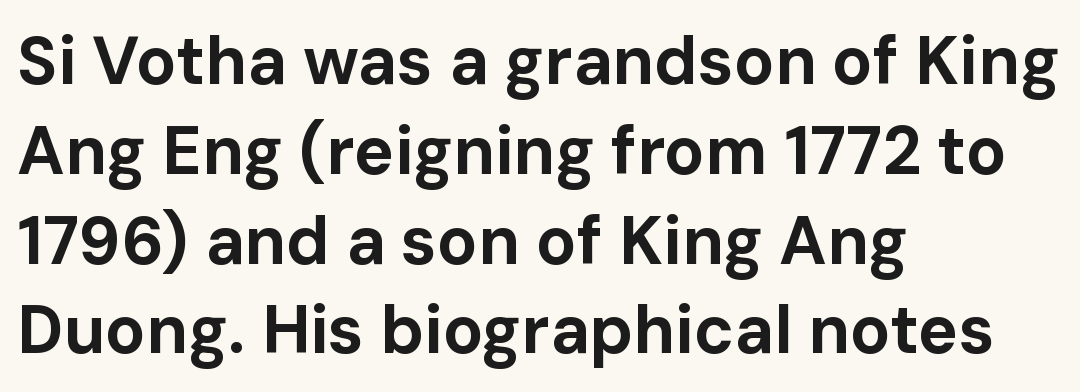
Grotesque or geometric, the face here clearly has no serifs. Nothing unusual about the tracking: characters are spaced as the font intends. A bare baseline throughout the passage. If you drew a ruler down the left edge, every line would touch it. When letters stand straight like this, we call the style roman or upright.
